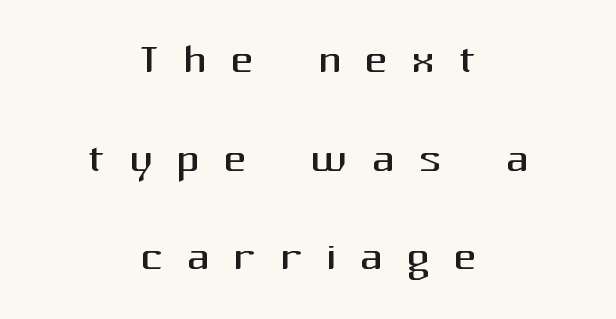
Q: Is the text bold? A: No.
Q: Is the text italic (slanted)? A: No, it is upright.
Q: Is the typeface a serif or a sans-serif typeface? A: Sans-serif.
Q: Is the text underlined? A: No.
Q: How is the paragraph aligned? A: Centered.
Q: Is the spacing between letters normal or unusually wide? A: Unusually wide.
Q: Is the spacing between lines tight, normal or loose? A: Normal.
Q: Width (condensed, normal, or wide)? A: Normal.
Q: Stroke contrast? A: Medium.
Q: x-height? A: Medium.
Q: Monospaced? A: No.
